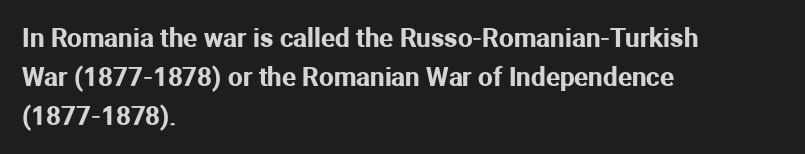
The compositor pushed each line to the left boundary. Every stem runs plumb, perpendicular to the baseline. This sample keeps an unexceptional amount of space between lines. Here the glyphs are tracked normally, forming tight word shapes. Descender tails drop into unmarked territory.
